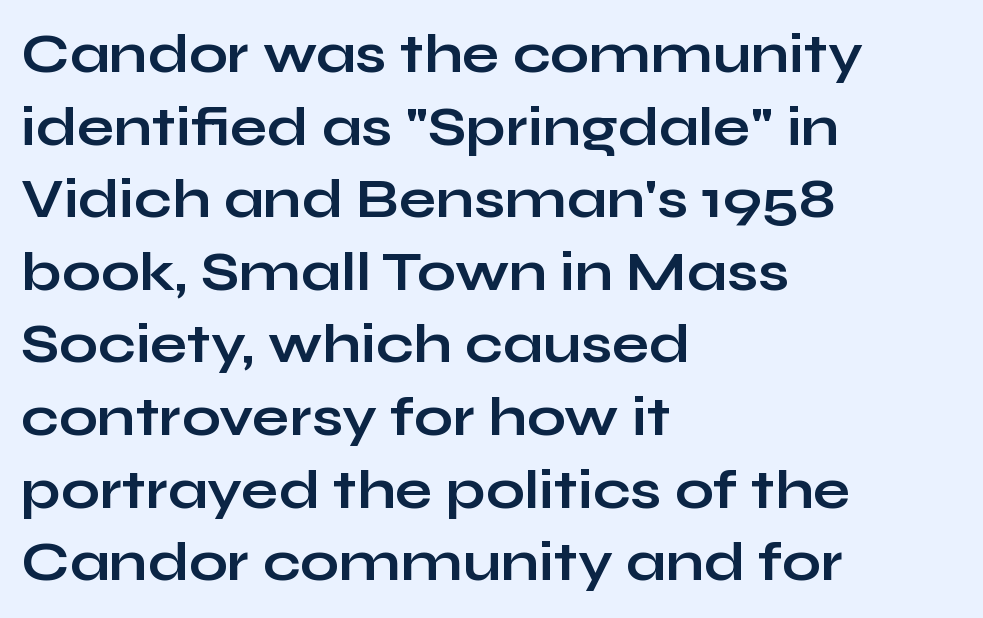
{"serif": "no", "italic": "no", "bold": "yes", "weight": "bold", "width": "wide", "stroke_contrast": "low", "x_height": "medium", "monospaced": "no", "underline": "no", "align": "left", "line_spacing": "normal", "line_spacing_ratio": 1.32, "letter_spacing": "normal", "letter_spacing_em": 0.0, "glyph_px": 55}
